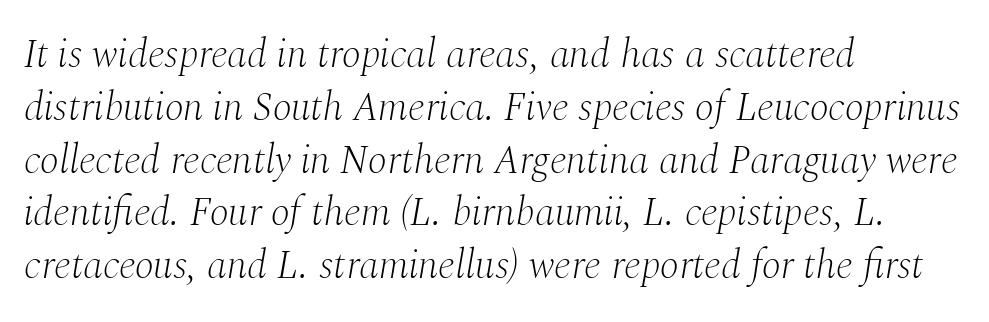
The lines are quadded left. The typesetting does not lean heavy: it is not bold. Compared with typical body copy, the letter spacing here is the same. The lines sit at an ordinary, default distance from one another. I'd call this a serif setting — the letters wear small feet. The foot of each line stays bare and open.
